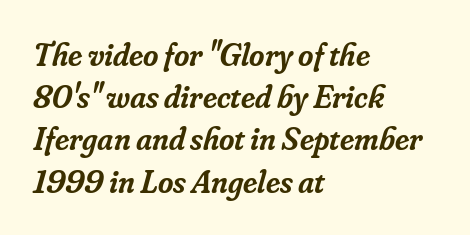
Q: Is the text bold? A: Semi-bold.
Q: Is the text italic (slanted)? A: Yes, it leans right by about 16 degrees.
Q: Is the typeface a serif or a sans-serif typeface? A: Serif.
Q: Is the text underlined? A: No.
Q: How is the paragraph aligned? A: Left-aligned.
Q: Is the spacing between letters normal or unusually wide? A: Normal.
Q: Is the spacing between lines tight, normal or loose? A: Normal.
Q: Width (condensed, normal, or wide)? A: Normal.
Q: Stroke contrast? A: Low.
Q: x-height? A: Small.
Q: Monospaced? A: No.
